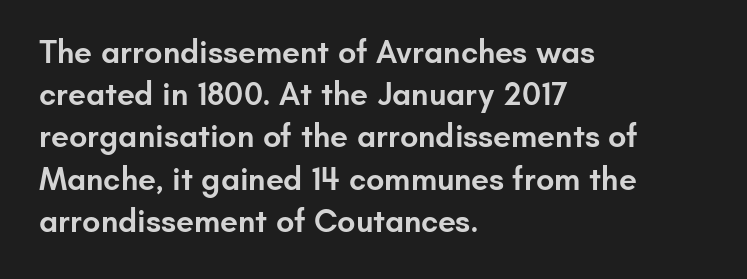
The image shows 32 px semibold sans-serif type, upright; set left-aligned, normal line spacing (1.32x), normal letter spacing, not underlined; low stroke contrast and a small x-height.
